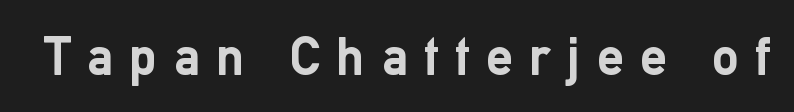
Is this a fixed-width face? No — the glyphs have proportional, varying widths. Display-style spreading of the glyphs; the letterfit is very open. Lines of text with bare space underneath. Every letter is thick-stroked: bold, no question. Nope, not italic — everything's standing straight.
